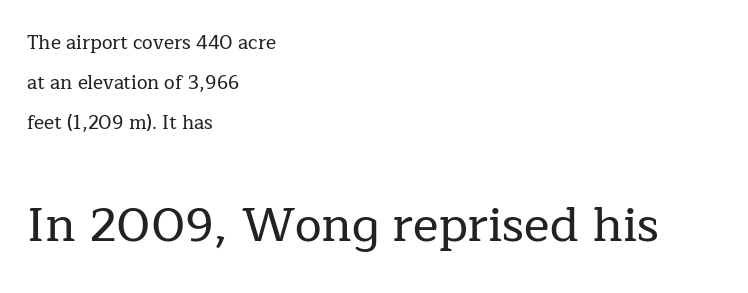
The image shows 48 px serif type, upright; set left-aligned, loose line spacing (2.1x), normal letter spacing, not underlined; the second (bottom) block is 2.53x larger; low stroke contrast and a medium x-height.
